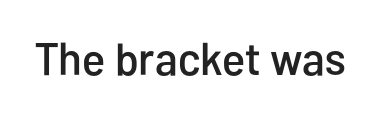
{"serif": "no", "italic": "no", "width": "condensed", "stroke_contrast": "low", "x_height": "medium", "monospaced": "no", "underline": "no", "letter_spacing": "normal", "letter_spacing_em": 0.0, "glyph_px": 46}
